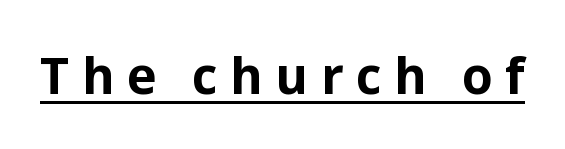
Q: Is the text bold? A: Yes.
Q: Is the text italic (slanted)? A: No, it is upright.
Q: Is the typeface a serif or a sans-serif typeface? A: Sans-serif.
Q: Is the text underlined? A: Yes.
Q: Is the spacing between letters normal or unusually wide? A: Unusually wide.
Q: Width (condensed, normal, or wide)? A: Normal.
Q: Stroke contrast? A: Low.
Q: x-height? A: Medium.
Q: Monospaced? A: No.
